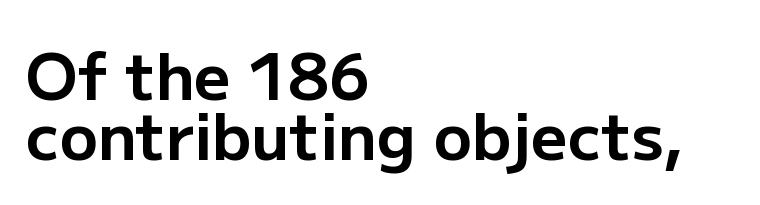
Q: Is the text bold? A: Yes.
Q: Is the text italic (slanted)? A: No, it is upright.
Q: Is the typeface a serif or a sans-serif typeface? A: Sans-serif.
Q: Is the text underlined? A: No.
Q: How is the paragraph aligned? A: Left-aligned.
Q: Is the spacing between letters normal or unusually wide? A: Normal.
Q: Is the spacing between lines tight, normal or loose? A: Tight.
Q: Width (condensed, normal, or wide)? A: Normal.
Q: Stroke contrast? A: Low.
Q: x-height? A: Medium.
Q: Monospaced? A: No.
